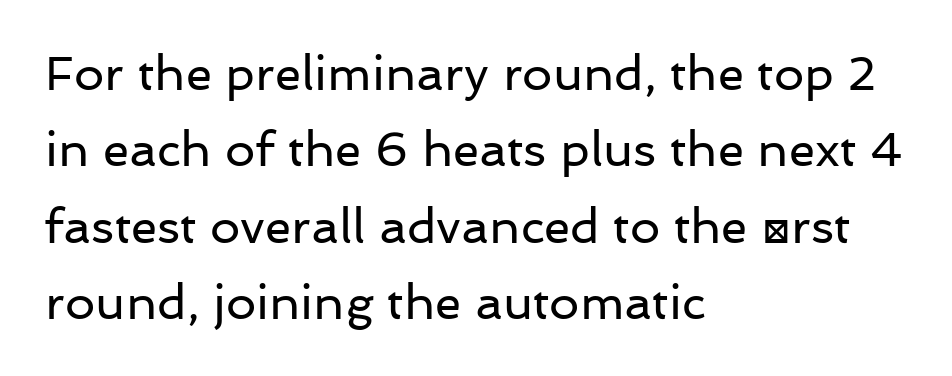
{"serif": "no", "italic": "no", "bold": "no", "weight": "regular", "width": "normal", "stroke_contrast": "low", "x_height": "medium", "monospaced": "no", "underline": "no", "align": "left", "line_spacing": "normal", "line_spacing_ratio": 1.59, "letter_spacing": "normal", "letter_spacing_em": 0.0, "glyph_px": 48}
